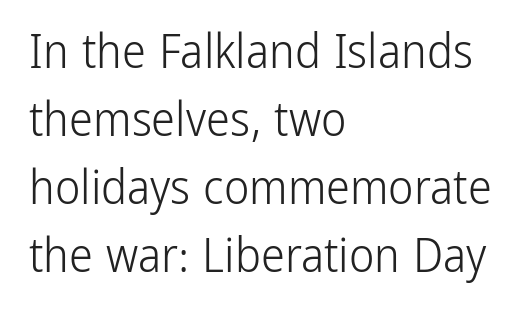
The foot of each line stays bare and open. What stands out about the letter spacing? Nothing — it is the standard amount. What kind of face is this? One without serifs — a sans. The typography opts for an upright posture over an oblique one.
